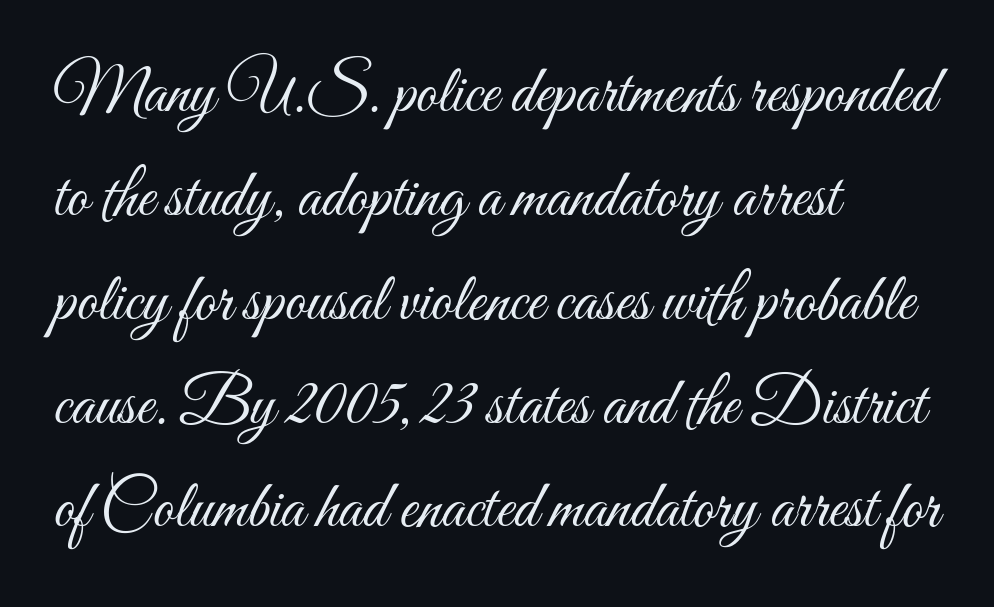
The image shows 67 px light, condensed type; set left-aligned, normal line spacing (1.55x), normal letter spacing, not underlined; medium stroke contrast and a small x-height.
